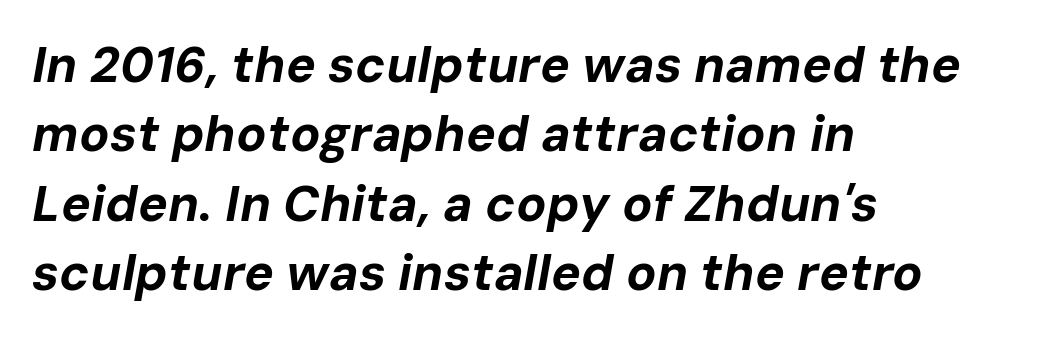
{"italic": "yes", "lean": "right", "slant_degrees": 10, "bold": "yes", "weight": "bold", "width": "normal", "stroke_contrast": "low", "x_height": "medium", "monospaced": "no", "underline": "no", "align": "left", "line_spacing": "normal", "line_spacing_ratio": 1.39, "letter_spacing": "normal", "letter_spacing_em": 0.0, "glyph_px": 50}
